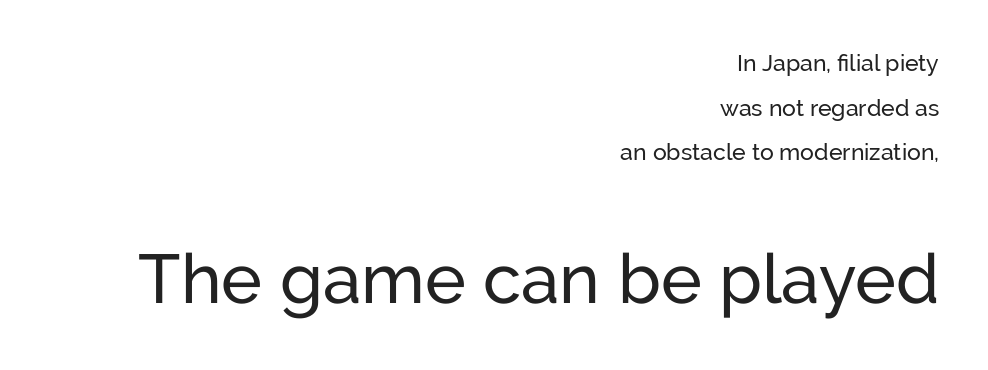
The image shows 69 px sans-serif type, upright; set right-aligned, loose line spacing (1.94x), normal letter spacing, not underlined; the second (bottom) block is 3.0x larger; low stroke contrast and a medium x-height.
